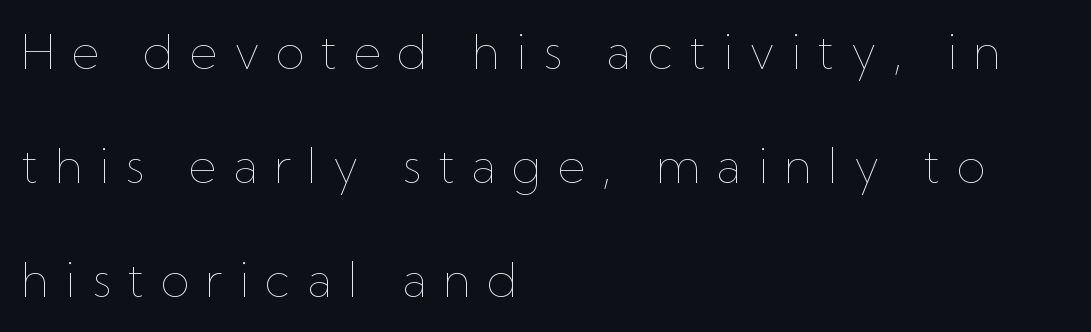
{"italic": "no", "bold": "no", "weight": "thin", "width": "normal", "stroke_contrast": "low", "x_height": "medium", "monospaced": "no", "underline": "no", "align": "left", "line_spacing": "loose", "line_spacing_ratio": 2.38, "letter_spacing": "wide", "letter_spacing_em": 0.33, "glyph_px": 48}
